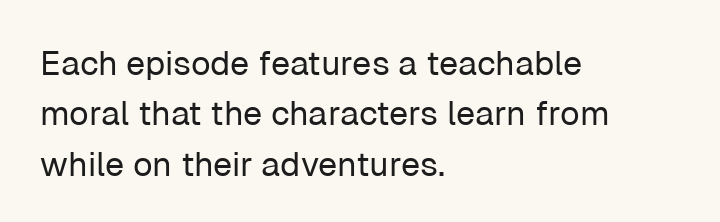
How would I describe the line gaps? Plain and ordinary. The string is rendered with underlining switched off. These lines are set flush left with a ragged right edge. How are the letters spaced? Ordinarily, with no added tracking. The font's upright variant was chosen for this text. The rendering uses natural spacing where letterforms have individual widths.
